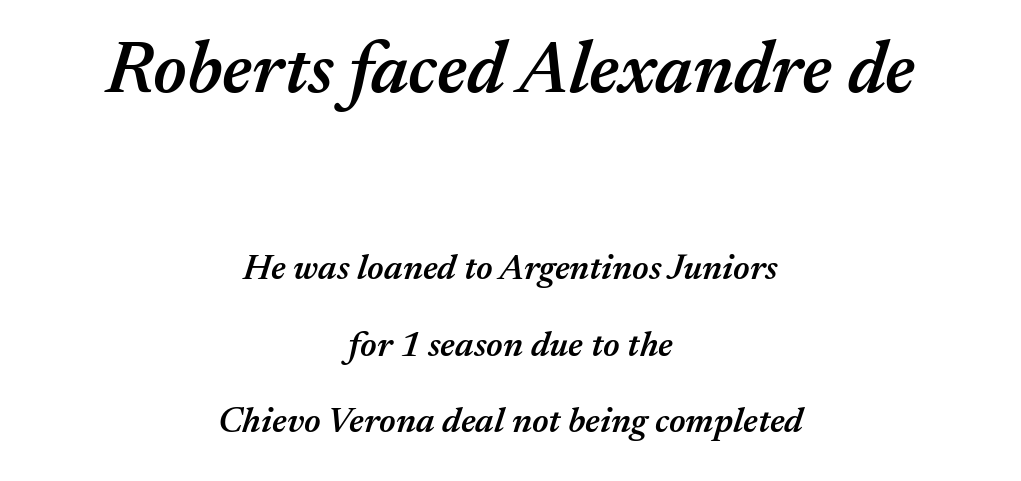
The image shows 73 px semibold type, italic (leaning right); set centered, loose line spacing (2.13x), normal letter spacing, not underlined; the first (top) block is 2.03x larger; medium stroke contrast and a medium x-height.
